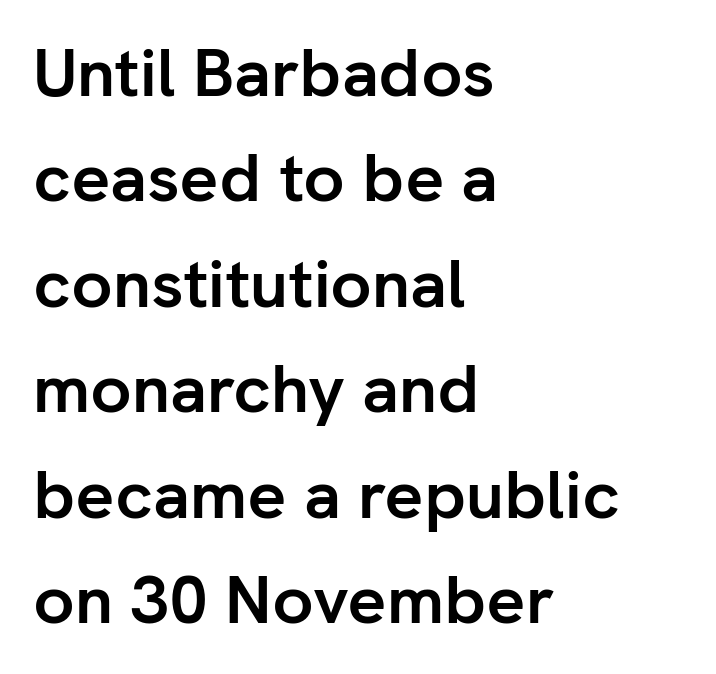
All the whitespace from short lines collects on the right. Typographically, this falls in the sans-serif category. This rendering features lettering with no underline. You could call the tracking neutral — neither tight nor loose. This is roman type, the default non-slanted kind. The strokes are fattened all the way to bold.
